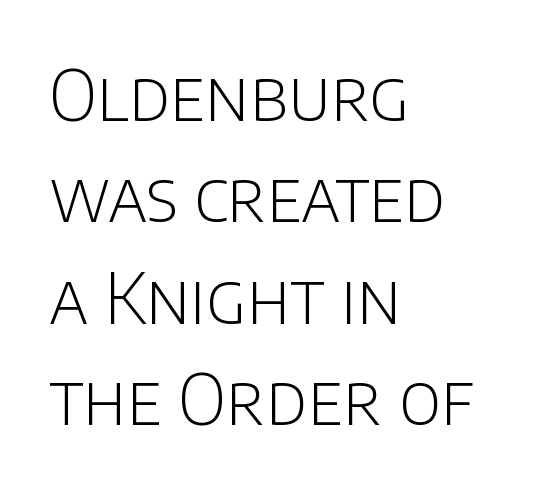
The image shows 69 px light sans-serif type, upright; set left-aligned, normal line spacing (1.47x), normal letter spacing, not underlined; low stroke contrast and a large x-height.
